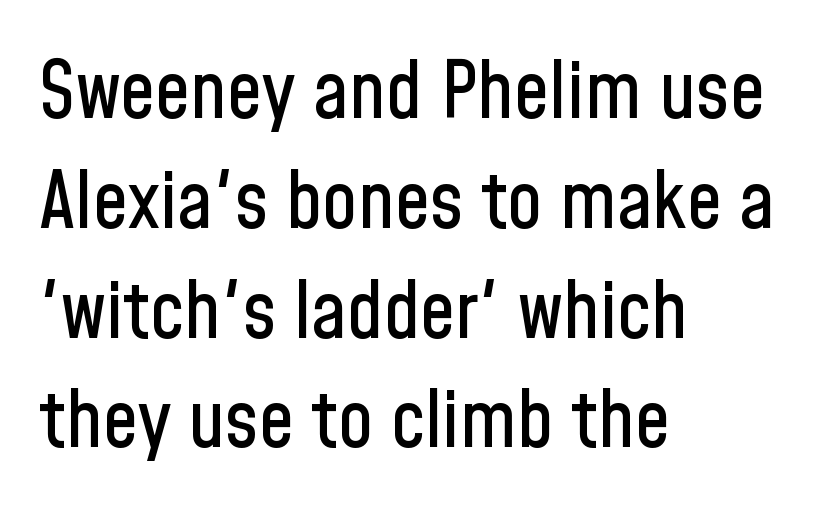
{"serif": "no", "italic": "no", "width": "condensed", "stroke_contrast": "low", "x_height": "medium", "monospaced": "no", "underline": "no", "align": "left", "line_spacing": "normal", "line_spacing_ratio": 1.39, "letter_spacing": "normal", "letter_spacing_em": 0.0, "glyph_px": 79}
